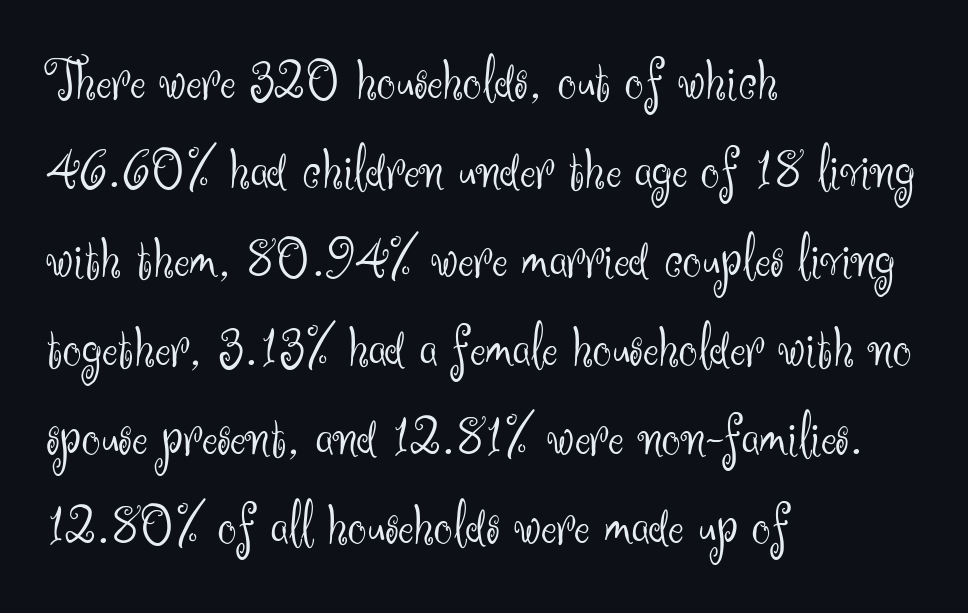
Q: Is the text bold? A: No.
Q: Is the text italic (slanted)? A: No, it is upright.
Q: Is the typeface a serif or a sans-serif typeface? A: Sans-serif.
Q: Is the text underlined? A: No.
Q: How is the paragraph aligned? A: Left-aligned.
Q: Is the spacing between letters normal or unusually wide? A: Normal.
Q: Is the spacing between lines tight, normal or loose? A: Normal.
Q: Width (condensed, normal, or wide)? A: Normal.
Q: Stroke contrast? A: Medium.
Q: x-height? A: Small.
Q: Monospaced? A: No.
